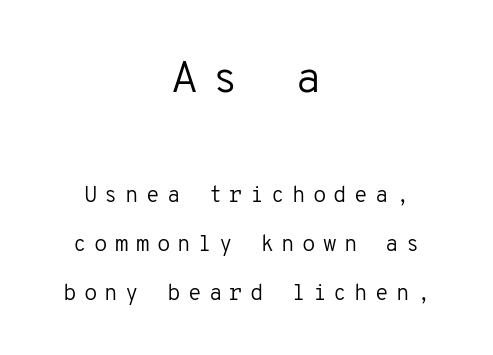
Q: Is the text bold? A: No.
Q: Is the text italic (slanted)? A: No, it is upright.
Q: Is the typeface a serif or a sans-serif typeface? A: Sans-serif.
Q: Is the text underlined? A: No.
Q: How is the paragraph aligned? A: Centered.
Q: Is the spacing between letters normal or unusually wide? A: Unusually wide.
Q: Is the spacing between lines tight, normal or loose? A: Loose.
Q: Which block of text is set in a larger size, the first (top) or the second (bottom)? A: The first (top) one.
Q: Width (condensed, normal, or wide)? A: Normal.
Q: Stroke contrast? A: Low.
Q: x-height? A: Medium.
Q: Monospaced? A: Yes.
